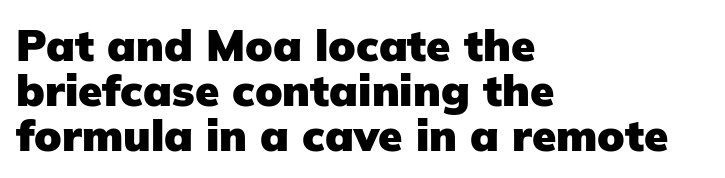
Q: Is the text bold? A: Yes.
Q: Is the text italic (slanted)? A: No, it is upright.
Q: Is the typeface a serif or a sans-serif typeface? A: Sans-serif.
Q: Is the text underlined? A: No.
Q: How is the paragraph aligned? A: Left-aligned.
Q: Is the spacing between letters normal or unusually wide? A: Normal.
Q: Is the spacing between lines tight, normal or loose? A: Tight.
Q: Width (condensed, normal, or wide)? A: Normal.
Q: Stroke contrast? A: Low.
Q: x-height? A: Medium.
Q: Monospaced? A: No.
